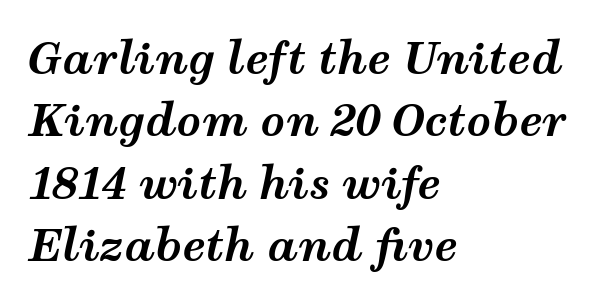
The image shows 43 px bold, wide type, italic (leaning right); set left-aligned, normal line spacing (1.45x), normal letter spacing, not underlined; medium stroke contrast and a medium x-height.
